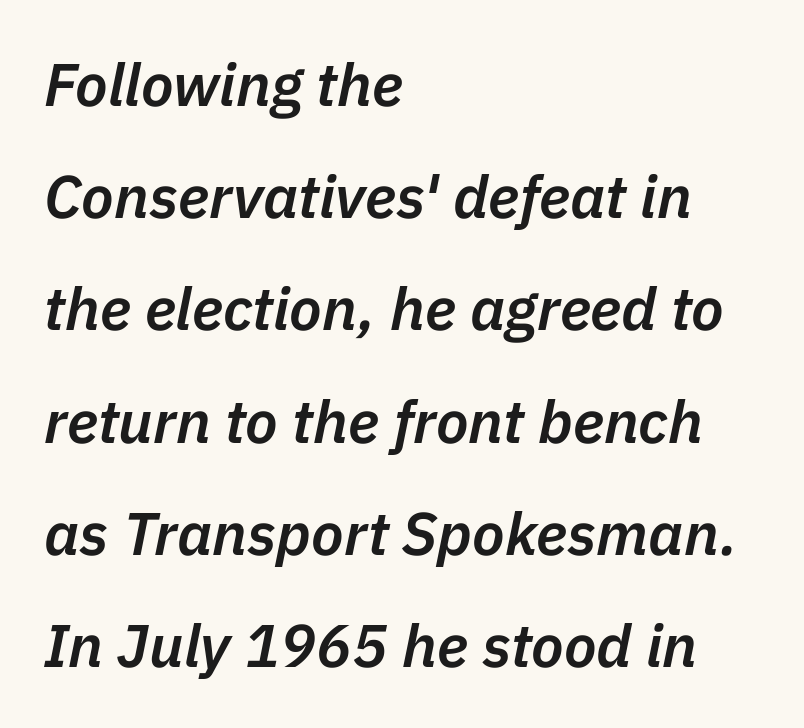
Q: Is the text bold? A: Semi-bold.
Q: Is the text italic (slanted)? A: Yes, it leans right by about 11 degrees.
Q: Is the text underlined? A: No.
Q: How is the paragraph aligned? A: Left-aligned.
Q: Is the spacing between letters normal or unusually wide? A: Normal.
Q: Width (condensed, normal, or wide)? A: Normal.
Q: Stroke contrast? A: Low.
Q: x-height? A: Medium.
Q: Monospaced? A: No.
